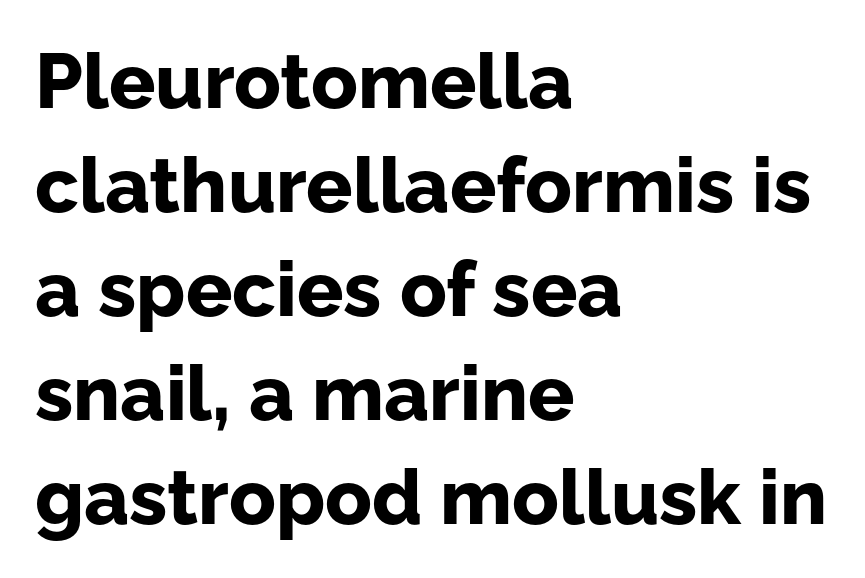
The image shows 77 px bold sans-serif type, upright; set left-aligned, normal line spacing (1.35x), normal letter spacing, not underlined; low stroke contrast and a medium x-height.
